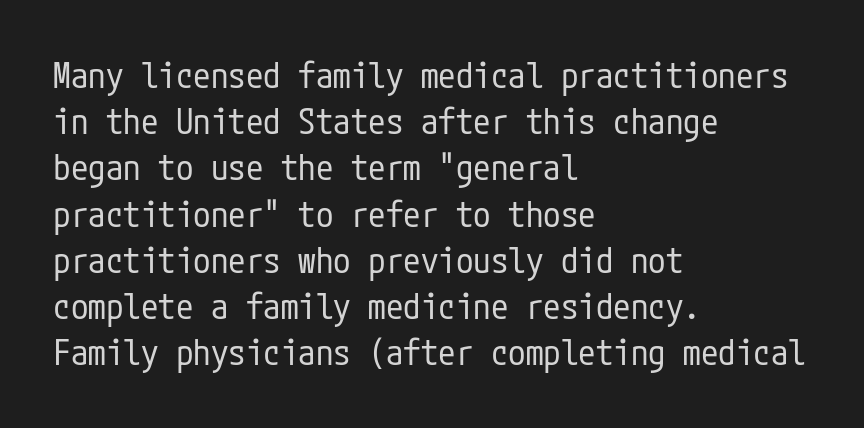
The image shows 35 px regular-weight, condensed sans-serif type, upright; set left-aligned, normal line spacing (1.32x), normal letter spacing, not underlined; low stroke contrast and a medium x-height.
